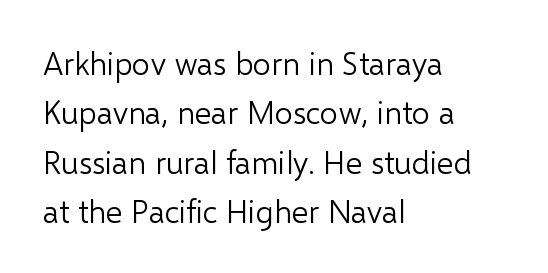
Q: Is the text bold? A: No.
Q: Is the text italic (slanted)? A: No, it is upright.
Q: Is the typeface a serif or a sans-serif typeface? A: Sans-serif.
Q: Is the text underlined? A: No.
Q: How is the paragraph aligned? A: Left-aligned.
Q: Is the spacing between letters normal or unusually wide? A: Normal.
Q: Is the spacing between lines tight, normal or loose? A: Normal.
Q: Width (condensed, normal, or wide)? A: Normal.
Q: Stroke contrast? A: Low.
Q: x-height? A: Medium.
Q: Monospaced? A: No.
